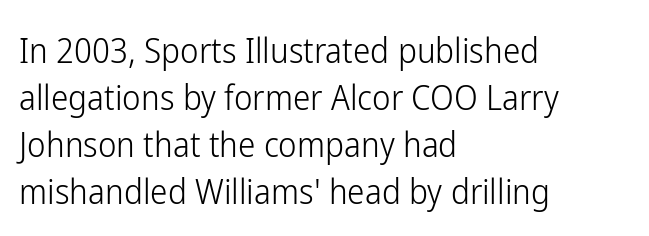
What's the leading like? Ordinary, nothing unusual. Stem width sits at or under what a default text font uses. Looks like regular typesetting: each glyph gets only the width it needs. Posture: straight, roman, zero tilt.
